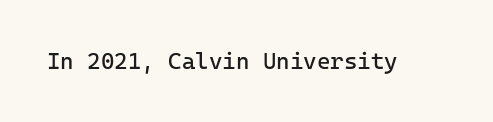
The type is set solid horizontally, with unmodified tracking. Words float on clear page, feet unadorned. A quiet, ordinary-to-light weight characterises the typeface. The type sits square on the baseline with zero lean.
